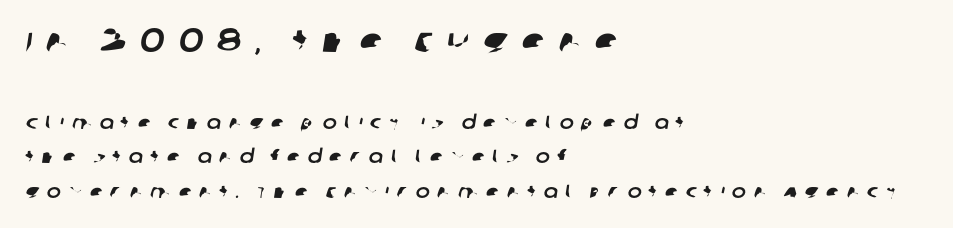
{"serif": "no", "width": "normal", "stroke_contrast": "low", "x_height": "large", "monospaced": "no", "underline": "no", "align": "left", "line_spacing_ratio": 1.81, "letter_spacing": "wide", "letter_spacing_em": 0.39, "larger_block": "first", "size_ratio": 1.79, "glyph_px": 34}
